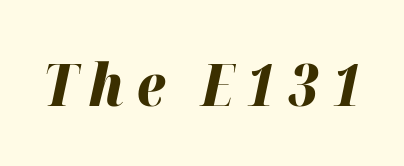
{"italic": "yes", "lean": "right", "slant_degrees": 12, "bold": "yes", "weight": "bold", "width": "normal", "stroke_contrast": "high", "x_height": "medium", "monospaced": "no", "underline": "no", "letter_spacing": "wide", "letter_spacing_em": 0.21, "glyph_px": 59}
